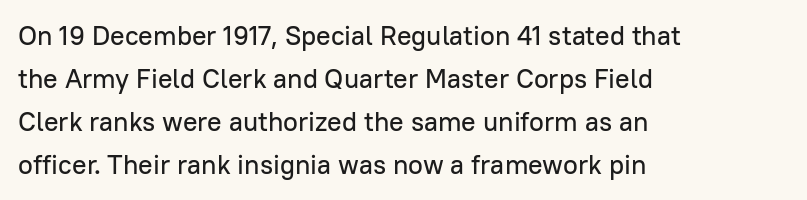
Notice how descenders clear the ascenders below comfortably — that's standard leading. Rendered with straight, roman letterforms. These lines keep a tight, regular rhythm from letter to letter. Only glyphs here, with clear space below each row. Line beginnings align vertically; line endings do not.
